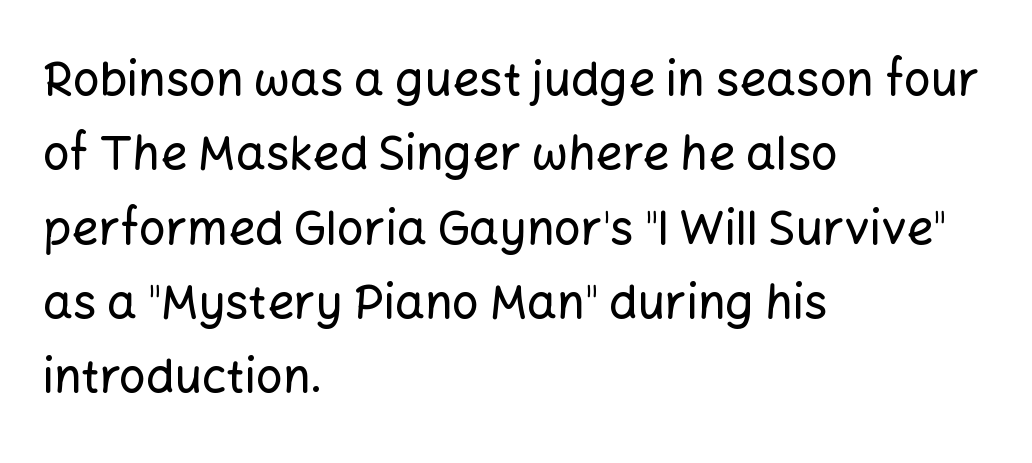
{"serif": "no", "italic": "no", "width": "normal", "stroke_contrast": "low", "x_height": "medium", "monospaced": "no", "underline": "no", "align": "left", "line_spacing": "normal", "line_spacing_ratio": 1.58, "letter_spacing": "normal", "letter_spacing_em": 0.0, "glyph_px": 47}
